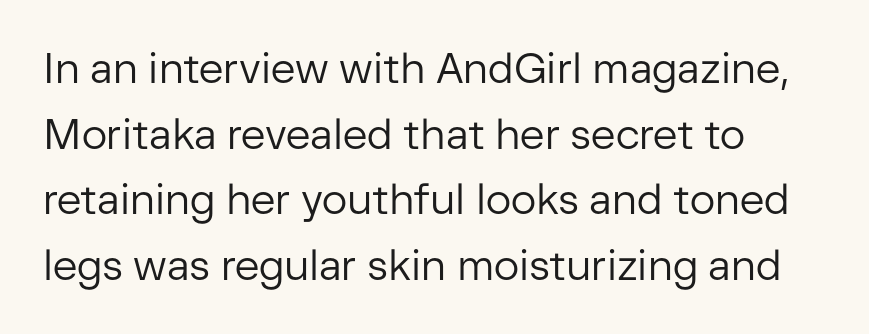
{"serif": "no", "italic": "no", "bold": "no", "weight": "regular", "width": "normal", "stroke_contrast": "low", "x_height": "medium", "monospaced": "no", "underline": "no", "align": "left", "line_spacing": "normal", "line_spacing_ratio": 1.56, "letter_spacing": "normal", "letter_spacing_em": 0.0, "glyph_px": 42}
